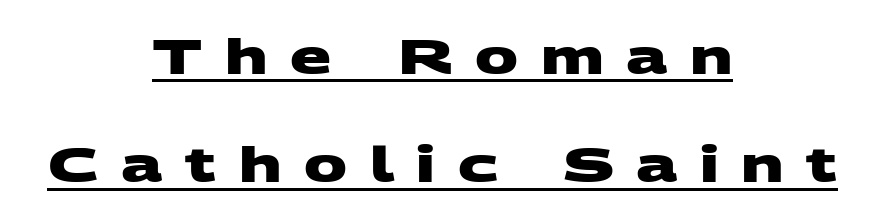
The image shows 48 px heavy, wide sans-serif type; set centered, loose line spacing (2.26x), unusually wide letter spacing (+0.47 em), underlined; medium stroke contrast and a large x-height.
